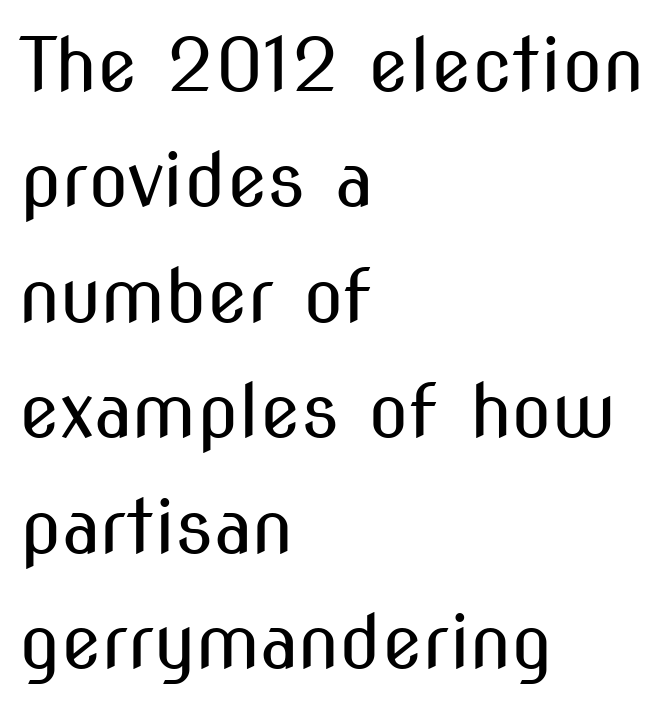
The image shows 74 px regular-weight, condensed sans-serif type, upright; set left-aligned, normal line spacing (1.56x), normal letter spacing, not underlined; medium stroke contrast and a medium x-height.
